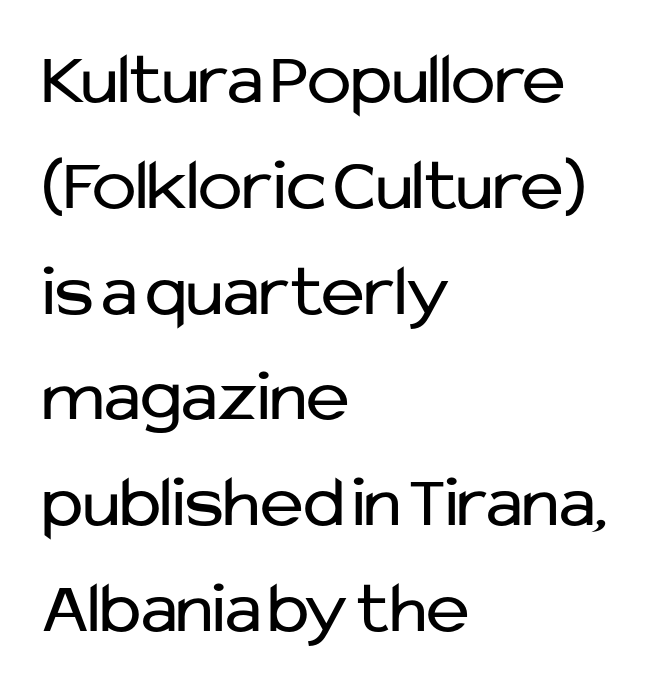
Descenders hang freely into open space. Inter-character spacing is left at the font's built-in metrics. Vertical stems look standard width or narrower in stroke. Unlike a traditional serif, this face leaves its strokes unadorned. Do the characters align in a grid? No, the font is proportional.
